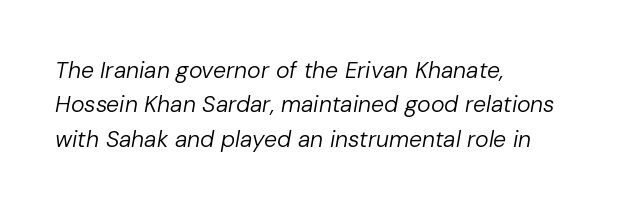
Q: Is the text bold? A: No.
Q: Is the text italic (slanted)? A: Yes, it leans right by about 10 degrees.
Q: Is the text underlined? A: No.
Q: How is the paragraph aligned? A: Left-aligned.
Q: Is the spacing between letters normal or unusually wide? A: Normal.
Q: Is the spacing between lines tight, normal or loose? A: Normal.
